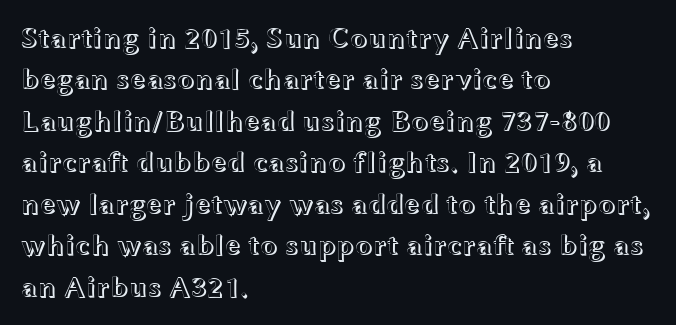
{"italic": "no", "width": "wide", "x_height": "medium", "monospaced": "no", "underline": "no", "align": "left", "line_spacing": "normal", "line_spacing_ratio": 1.43, "letter_spacing": "normal", "letter_spacing_em": 0.0, "glyph_px": 29}
